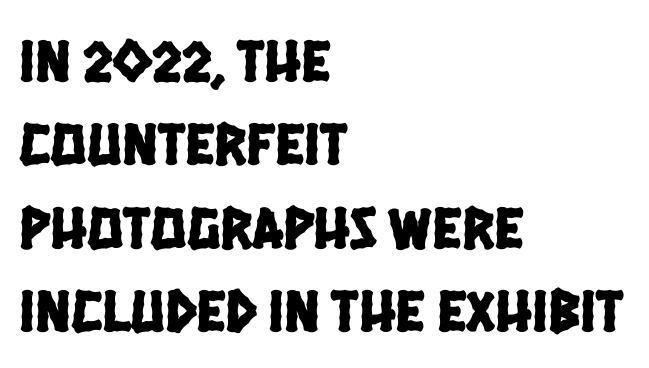
The image shows 60 px condensed sans-serif type; set left-aligned, normal line spacing (1.39x), normal letter spacing, not underlined; low stroke contrast and a large x-height.
